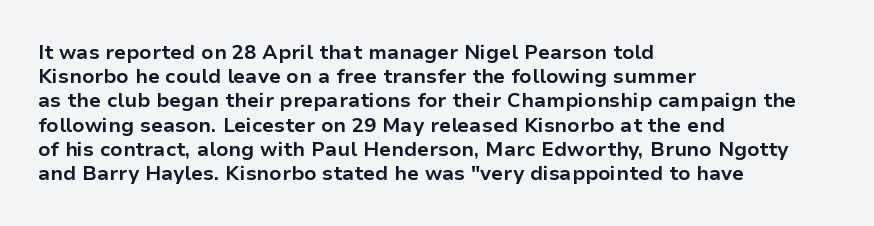
Q: Is the text bold? A: Yes.
Q: Is the text italic (slanted)? A: No, it is upright.
Q: Is the text underlined? A: No.
Q: How is the paragraph aligned? A: Left-aligned.
Q: Is the spacing between letters normal or unusually wide? A: Normal.
